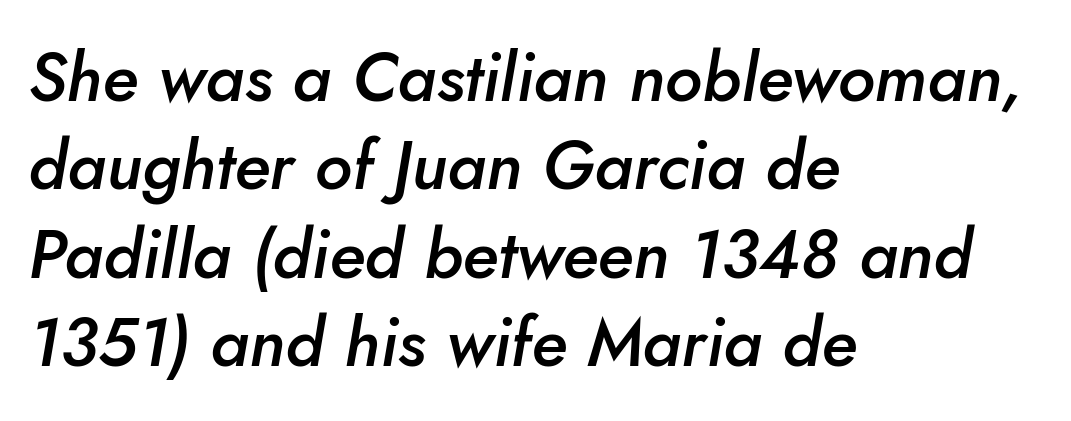
The image shows 68 px semibold type, italic (leaning right); set left-aligned, normal line spacing (1.3x), normal letter spacing, not underlined; low stroke contrast and a small x-height.
